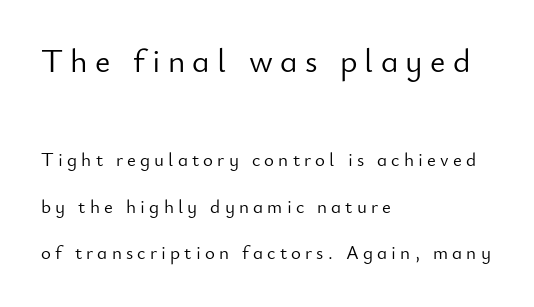
Is the type heavy? It reads as light-to-regular instead. Classification — sans serif. Leading is clearly above the norm, producing a sparse column. Style check: upright. Large over small — that's the arrangement of the two blocks here. What stands out about the letter spacing? Its width — letters are far apart.
